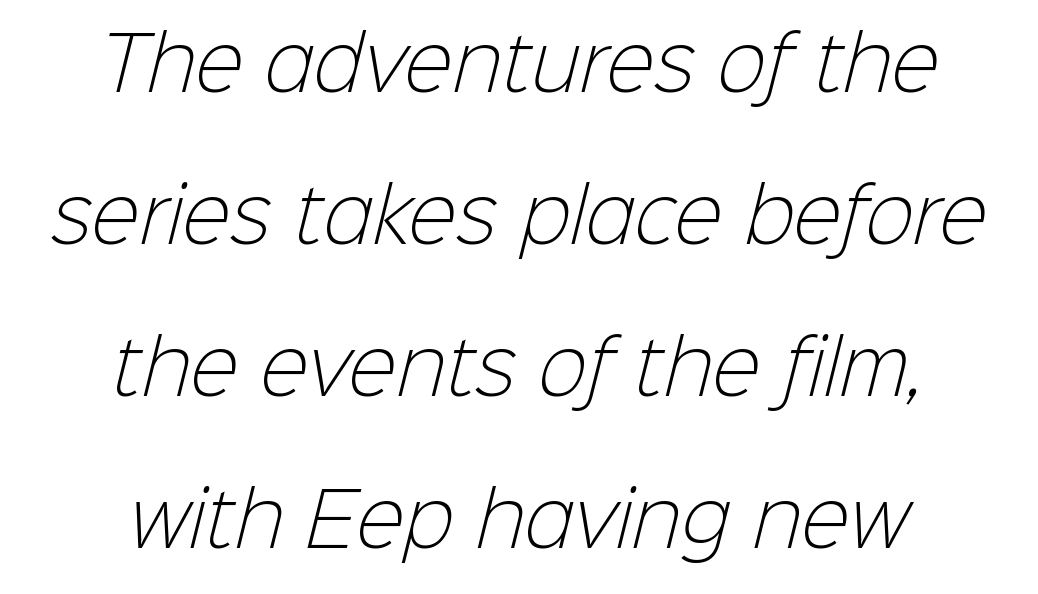
Q: Is the text bold? A: No.
Q: Is the typeface a serif or a sans-serif typeface? A: Sans-serif.
Q: Is the text underlined? A: No.
Q: How is the paragraph aligned? A: Centered.
Q: Is the spacing between letters normal or unusually wide? A: Normal.
Q: Is the spacing between lines tight, normal or loose? A: Loose.
Q: Width (condensed, normal, or wide)? A: Normal.
Q: Stroke contrast? A: Low.
Q: x-height? A: Medium.
Q: Monospaced? A: No.
